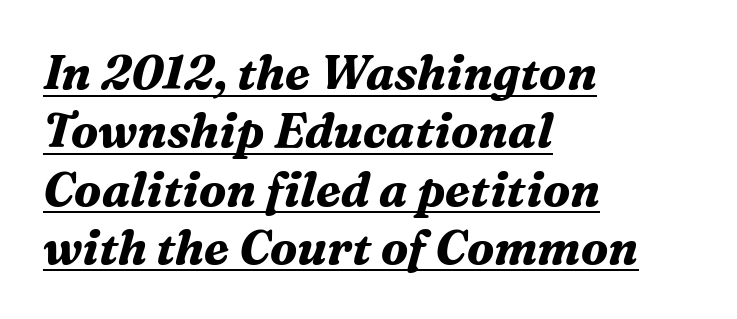
Q: Is the text bold? A: Yes.
Q: Is the text italic (slanted)? A: Yes, it leans right by about 16 degrees.
Q: Is the typeface a serif or a sans-serif typeface? A: Serif.
Q: Is the text underlined? A: Yes.
Q: How is the paragraph aligned? A: Left-aligned.
Q: Is the spacing between letters normal or unusually wide? A: Normal.
Q: Width (condensed, normal, or wide)? A: Normal.
Q: Stroke contrast? A: Medium.
Q: x-height? A: Medium.
Q: Monospaced? A: No.
